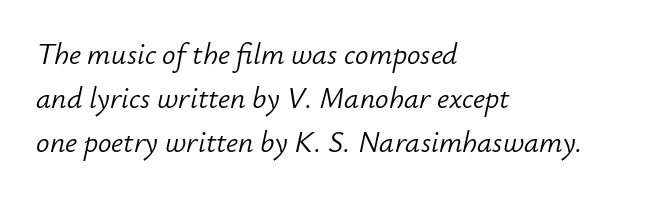
{"italic": "yes", "lean": "right", "slant_degrees": 12, "bold": "no", "weight": "light", "width": "normal", "stroke_contrast": "low", "x_height": "small", "monospaced": "no", "underline": "no", "align": "left", "line_spacing": "normal", "line_spacing_ratio": 1.46, "letter_spacing": "normal", "letter_spacing_em": 0.0, "glyph_px": 30}
